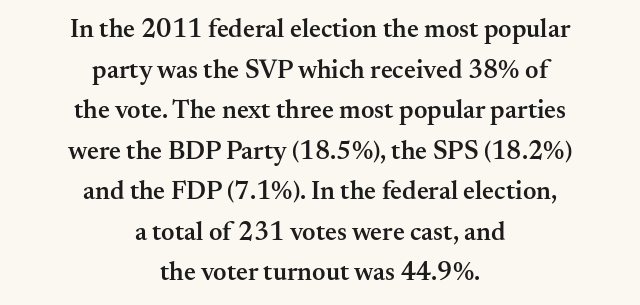
{"italic": "no", "bold": "semi", "underline": "no", "align": "center", "line_spacing": "normal", "line_spacing_ratio": 1.56, "letter_spacing": "normal", "letter_spacing_em": 0.0, "glyph_px": 26}
